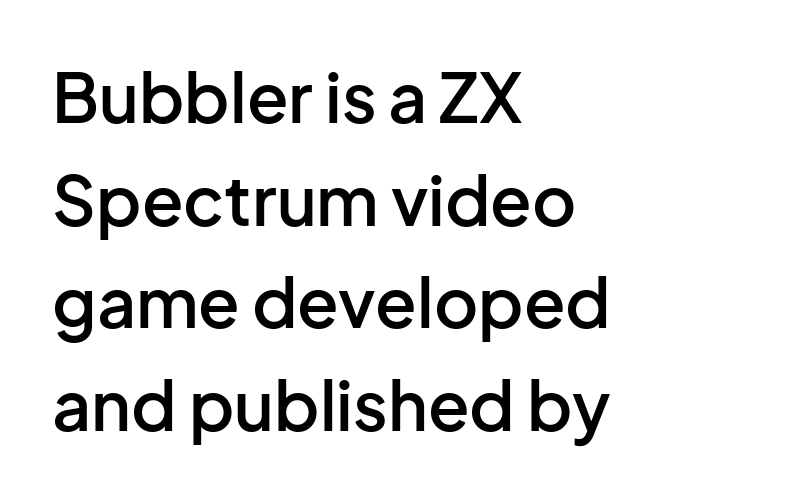
Q: Is the text bold? A: Semi-bold.
Q: Is the text italic (slanted)? A: No, it is upright.
Q: Is the typeface a serif or a sans-serif typeface? A: Sans-serif.
Q: Is the text underlined? A: No.
Q: How is the paragraph aligned? A: Left-aligned.
Q: Is the spacing between letters normal or unusually wide? A: Normal.
Q: Is the spacing between lines tight, normal or loose? A: Normal.
Q: Width (condensed, normal, or wide)? A: Normal.
Q: Stroke contrast? A: Low.
Q: x-height? A: Medium.
Q: Monospaced? A: No.
